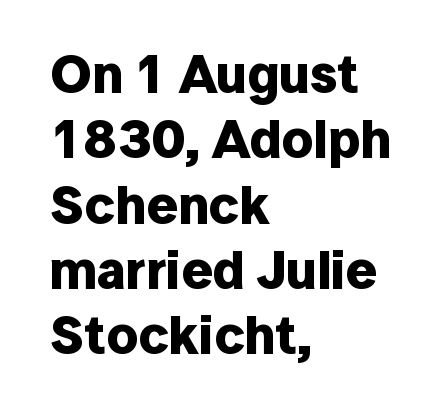
Q: Is the text bold? A: Yes.
Q: Is the text italic (slanted)? A: No, it is upright.
Q: Is the typeface a serif or a sans-serif typeface? A: Sans-serif.
Q: Is the text underlined? A: No.
Q: How is the paragraph aligned? A: Left-aligned.
Q: Is the spacing between letters normal or unusually wide? A: Normal.
Q: Width (condensed, normal, or wide)? A: Normal.
Q: Stroke contrast? A: Low.
Q: x-height? A: Medium.
Q: Monospaced? A: No.
